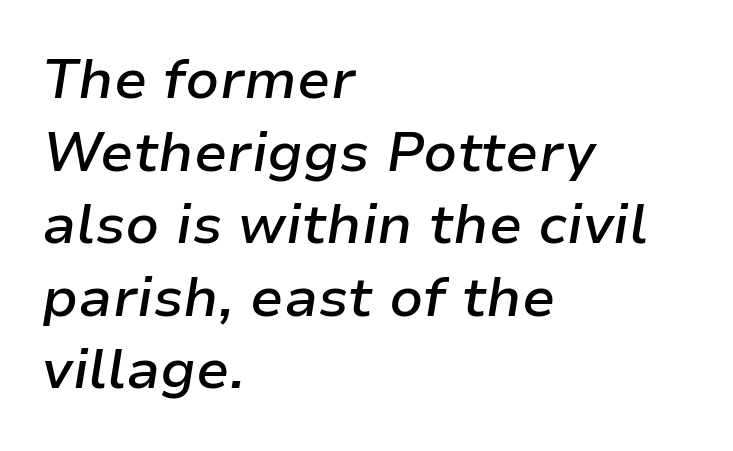
Q: Is the text bold? A: Semi-bold.
Q: Is the text italic (slanted)? A: Yes, it leans right by about 9 degrees.
Q: Is the text underlined? A: No.
Q: How is the paragraph aligned? A: Left-aligned.
Q: Is the spacing between letters normal or unusually wide? A: Normal.
Q: Is the spacing between lines tight, normal or loose? A: Normal.
Q: Width (condensed, normal, or wide)? A: Normal.
Q: Stroke contrast? A: Low.
Q: x-height? A: Medium.
Q: Monospaced? A: No.
